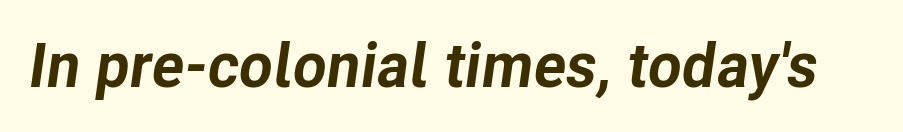
The image shows 62 px bold type, italic (leaning right); set normal letter spacing, not underlined; low stroke contrast and a medium x-height.
